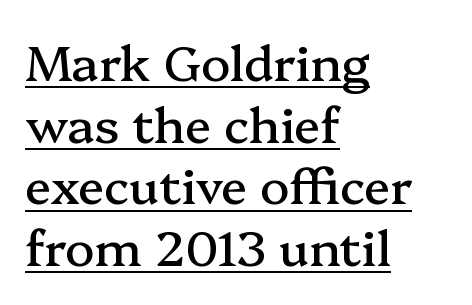
The image shows 49 px serif type, upright; set left-aligned, normal line spacing (1.26x), normal letter spacing, underlined; medium stroke contrast and a medium x-height.
